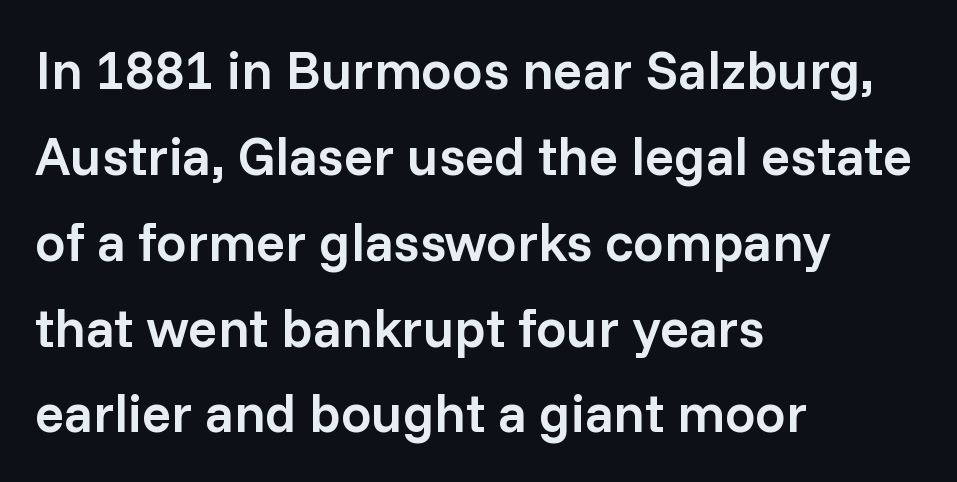
The rendering uses a moderate line-height, typical for paragraphs. One-word summary of the alignment: left. This is roman type, the default non-slanted kind. Glance below the letters and you will spot only blank space.
